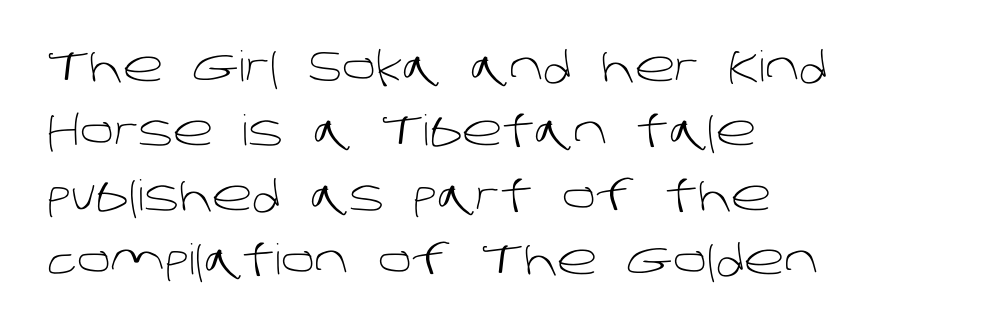
Q: Is the text bold? A: No.
Q: Is the typeface a serif or a sans-serif typeface? A: Sans-serif.
Q: Is the text underlined? A: No.
Q: How is the paragraph aligned? A: Left-aligned.
Q: Is the spacing between letters normal or unusually wide? A: Normal.
Q: Is the spacing between lines tight, normal or loose? A: Normal.
Q: Width (condensed, normal, or wide)? A: Normal.
Q: Stroke contrast? A: Low.
Q: x-height? A: Large.
Q: Monospaced? A: No.
